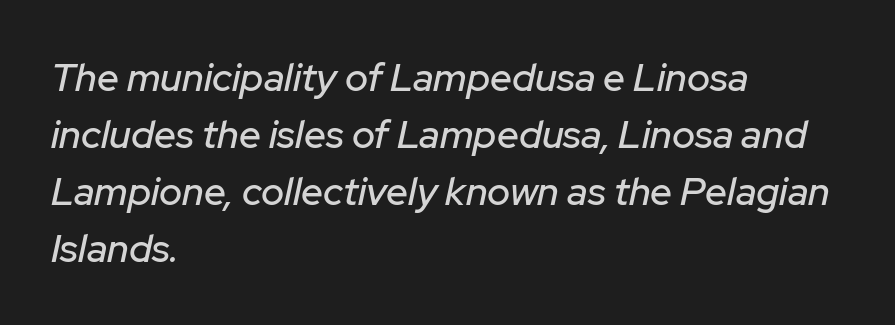
A classic flush-left, rag-right setting is used for this passage. A bare baseline throughout the passage. These lines were composed using italics. The rendering uses natural spacing where letterforms have individual widths. In terms of leading, this rendering sits right in the middle. The letters sit at their default tracking, neither squeezed nor spread.
